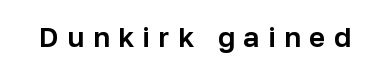
The image shows 28 px sans-serif type, upright; set unusually wide letter spacing (+0.3 em), not underlined; low stroke contrast and a medium x-height.
